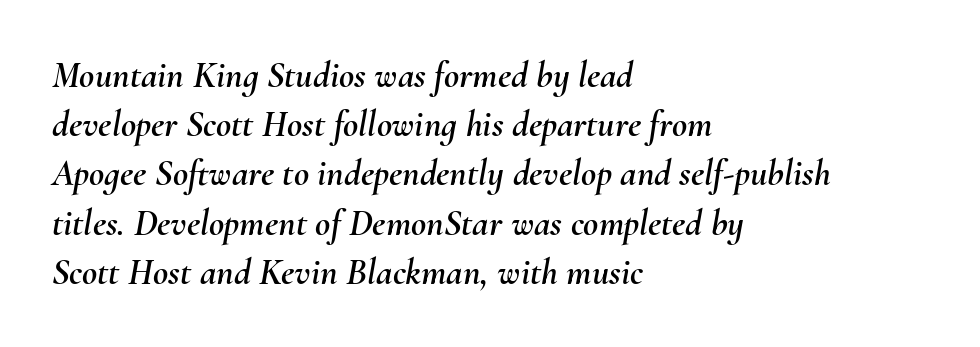
The image shows 37 px text type, italic (leaning right); set left-aligned, normal line spacing (1.33x), normal letter spacing, not underlined; medium stroke contrast and a small x-height.
